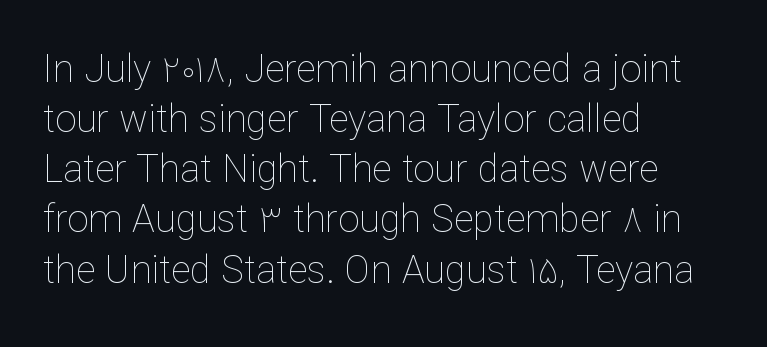
The face used here is proportionally spaced, like ordinary book or web type. Words appear dense and cohesive because spacing is normal. The typography opts for an upright posture over an oblique one. In terms of leading, this rendering sits right in the middle.
